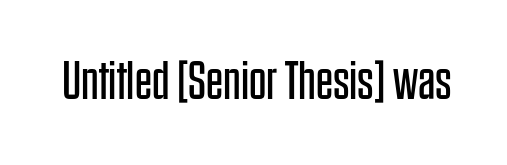
The image shows 54 px regular-weight, condensed sans-serif type, upright; set normal letter spacing, not underlined; low stroke contrast and a large x-height.
